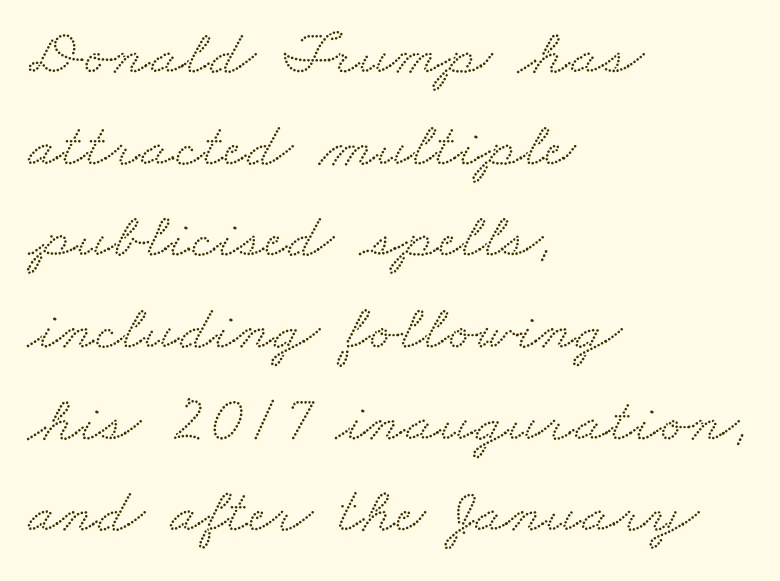
Q: Is the typeface a serif or a sans-serif typeface? A: Serif.
Q: Is the text underlined? A: No.
Q: How is the paragraph aligned? A: Left-aligned.
Q: Is the spacing between letters normal or unusually wide? A: Normal.
Q: Is the spacing between lines tight, normal or loose? A: Normal.
Q: Width (condensed, normal, or wide)? A: Wide.
Q: Stroke contrast? A: Low.
Q: x-height? A: Small.
Q: Monospaced? A: No.
